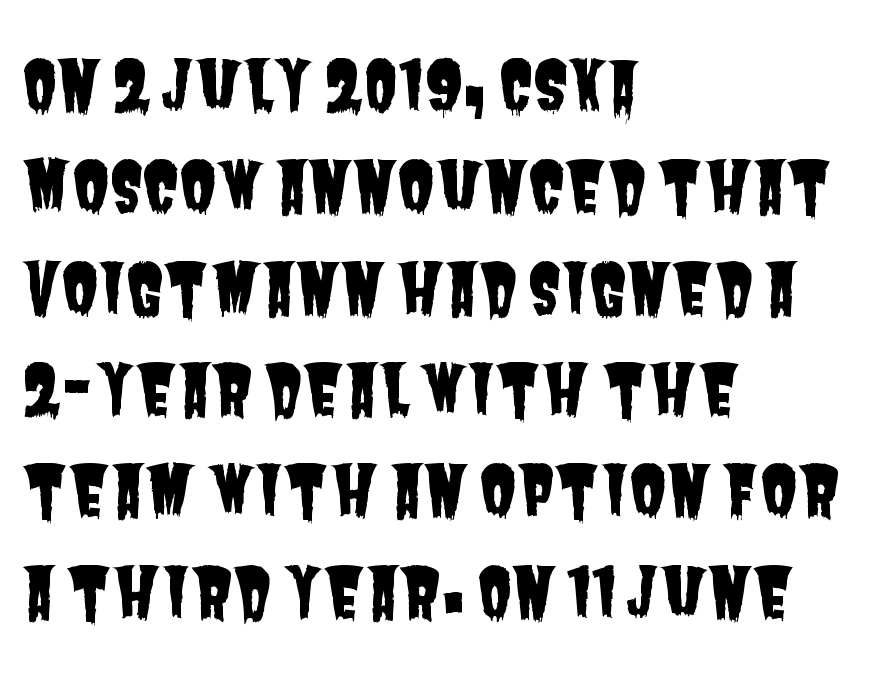
The image shows 68 px condensed sans-serif type; set left-aligned, normal line spacing (1.49x), normal letter spacing, not underlined; low stroke contrast and a large x-height.
